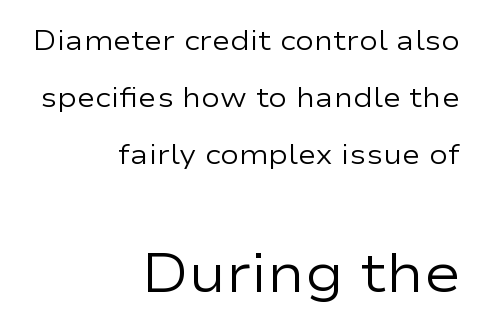
The image shows 55 px regular-weight, wide sans-serif type, upright; set right-aligned, loose line spacing (2.03x), normal letter spacing, not underlined; the second (bottom) block is 1.96x larger; low stroke contrast and a medium x-height.
